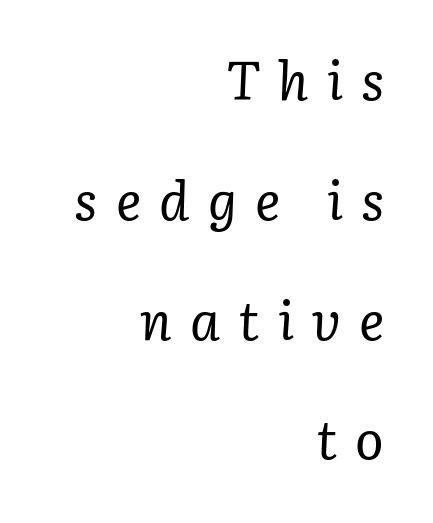
Q: Is the text bold? A: No.
Q: Is the text italic (slanted)? A: Yes, it leans right by about 3 degrees.
Q: Is the typeface a serif or a sans-serif typeface? A: Serif.
Q: Is the text underlined? A: No.
Q: How is the paragraph aligned? A: Right-aligned.
Q: Is the spacing between letters normal or unusually wide? A: Unusually wide.
Q: Is the spacing between lines tight, normal or loose? A: Loose.
Q: Width (condensed, normal, or wide)? A: Normal.
Q: Stroke contrast? A: Low.
Q: x-height? A: Medium.
Q: Monospaced? A: No.
